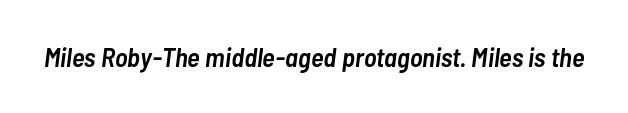
{"italic": "yes", "lean": "right", "slant_degrees": 7, "bold": "semi", "underline": "no", "letter_spacing": "normal", "letter_spacing_em": 0.0, "glyph_px": 27}
